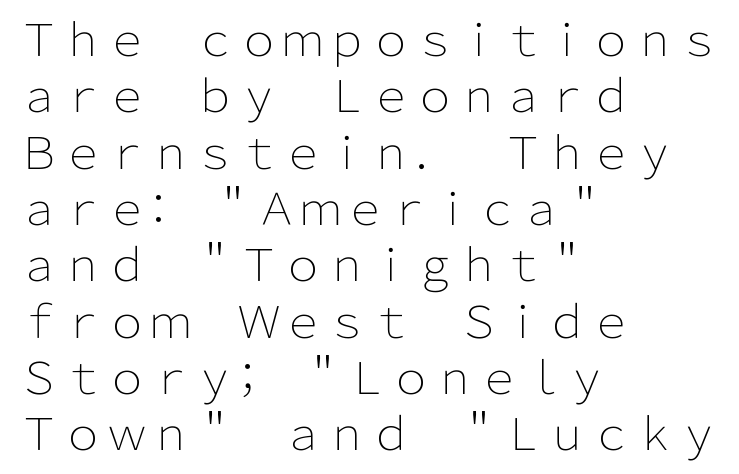
The image shows 44 px light sans-serif type, upright; set left-aligned, normal line spacing (1.28x), normal letter spacing, not underlined; low stroke contrast and a medium x-height.
